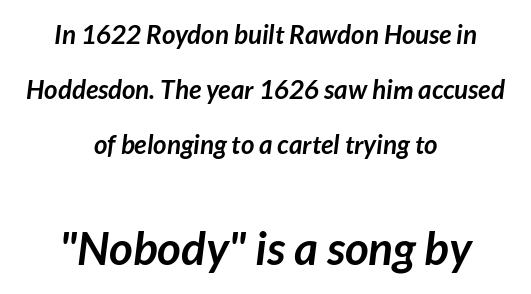
Q: Is the text bold? A: Yes.
Q: Is the typeface a serif or a sans-serif typeface? A: Sans-serif.
Q: Is the text underlined? A: No.
Q: How is the paragraph aligned? A: Centered.
Q: Is the spacing between letters normal or unusually wide? A: Normal.
Q: Is the spacing between lines tight, normal or loose? A: Loose.
Q: Which block of text is set in a larger size, the first (top) or the second (bottom)? A: The second (bottom) one.
Q: Width (condensed, normal, or wide)? A: Normal.
Q: Stroke contrast? A: Low.
Q: x-height? A: Medium.
Q: Monospaced? A: No.
